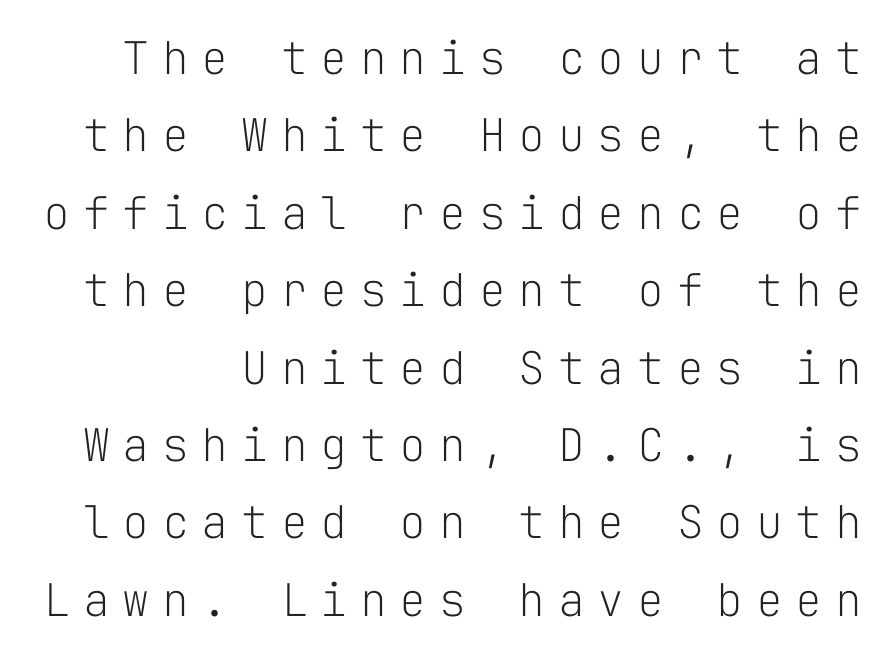
Q: Is the text bold? A: No.
Q: Is the text italic (slanted)? A: No, it is upright.
Q: Is the typeface a serif or a sans-serif typeface? A: Sans-serif.
Q: Is the text underlined? A: No.
Q: Is the spacing between letters normal or unusually wide? A: Unusually wide.
Q: Width (condensed, normal, or wide)? A: Normal.
Q: Stroke contrast? A: Low.
Q: x-height? A: Medium.
Q: Monospaced? A: Yes.
